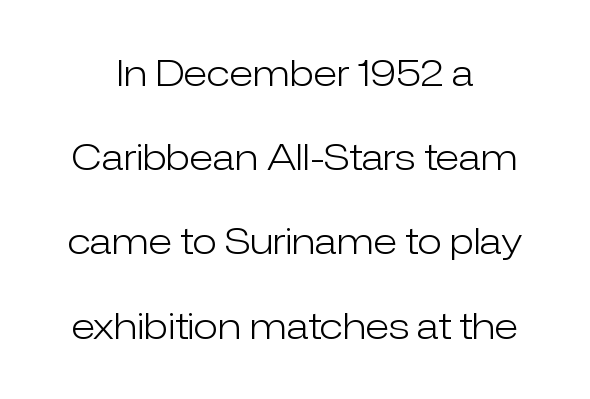
Loosely led — the rows are spread out. The weight would be labelled regular, book, light, or lighter still. Inter-character spacing is left at the font's built-in metrics. The zone under the glyphs is completely vacant. You can tell from the bare stems that sans-serif type was used.
